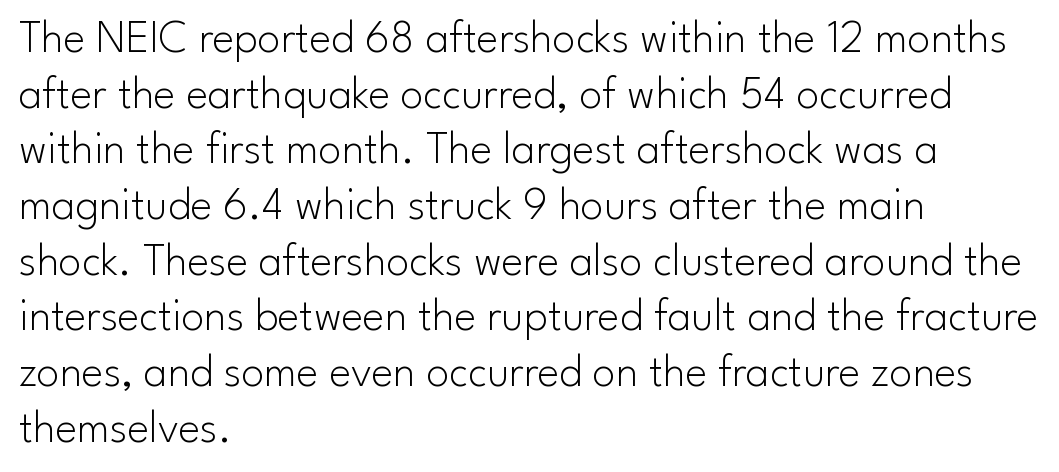
These lines stack with their left ends in a neat column. Has an underline been added? It has not. Compared with typical body copy, the letter spacing here is the same. No italicization has been applied; the sample stays upright. Weight: regular or lighter.
